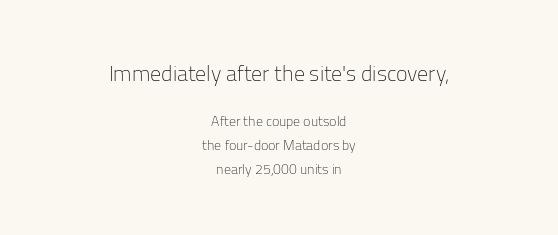
The image shows 22 px text type, upright; set centered, line spacing 1.71x, normal letter spacing, not underlined; the first (top) block is 1.57x larger.
